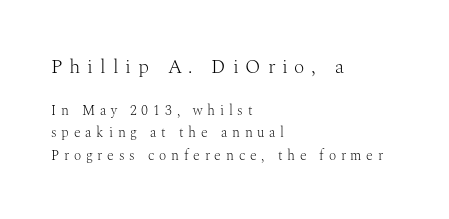
The typography opts for an upright posture over an oblique one. The paragraph has a hard left edge and a soft right edge. The passage shown is not underscored anywhere. Baseline-to-baseline distance is the conventional proportion of letter height. This sample uses expanded letter spacing, leaving extra air between glyphs.
